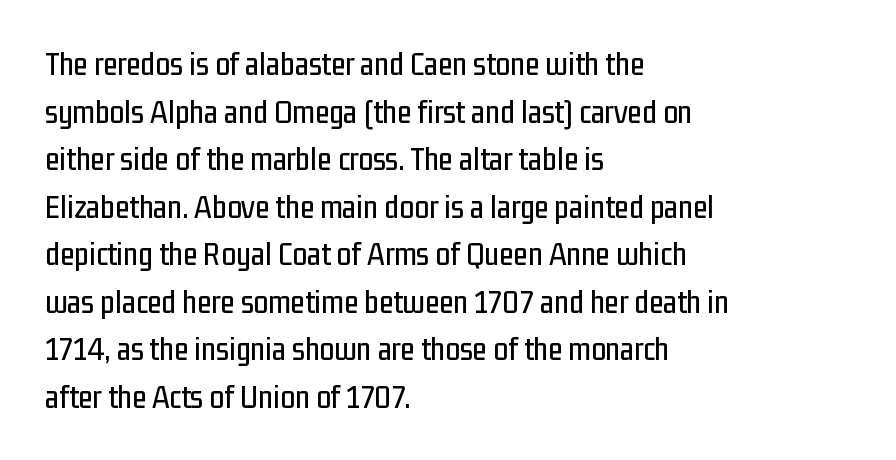
The image shows 33 px condensed sans-serif type, upright; set left-aligned, normal line spacing (1.44x), normal letter spacing, not underlined; low stroke contrast and a medium x-height.
